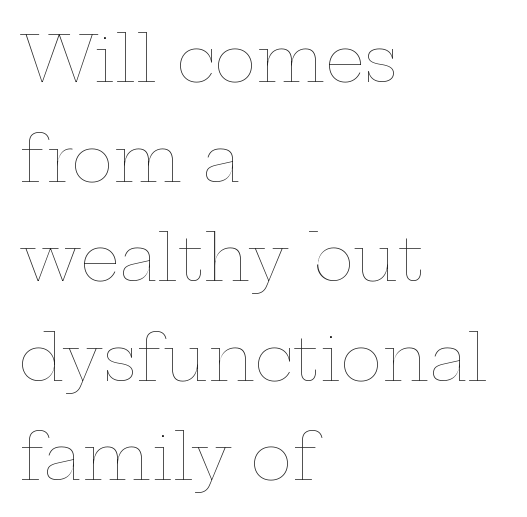
The image shows 63 px thin, wide type, upright; set left-aligned, normal line spacing (1.58x), normal letter spacing, not underlined; low stroke contrast and a medium x-height.
